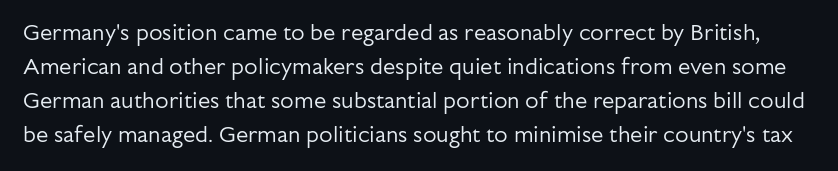
The image shows 22 px text type, upright; set normal line spacing (1.54x), normal letter spacing, not underlined.
